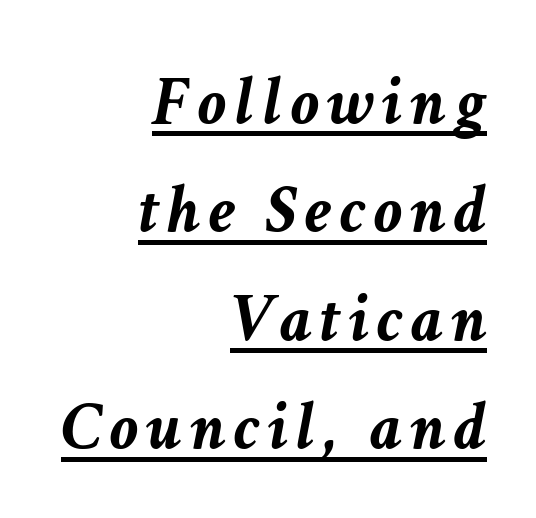
The image shows 70 px semibold type, italic (leaning right); set right-aligned, normal line spacing (1.55x), underlined; low stroke contrast and a medium x-height.
